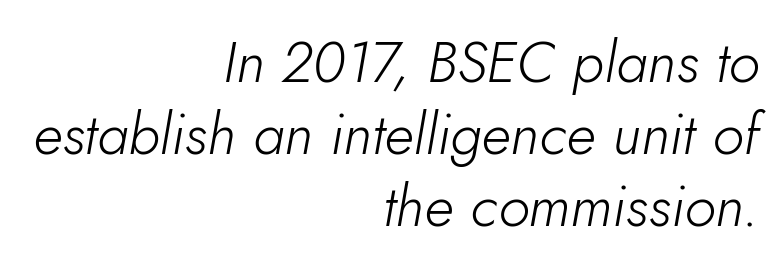
Q: Is the text bold? A: No.
Q: Is the text italic (slanted)? A: Yes, it leans right by about 5 degrees.
Q: Is the text underlined? A: No.
Q: How is the paragraph aligned? A: Right-aligned.
Q: Is the spacing between letters normal or unusually wide? A: Normal.
Q: Width (condensed, normal, or wide)? A: Normal.
Q: Stroke contrast? A: Low.
Q: x-height? A: Small.
Q: Monospaced? A: No.
